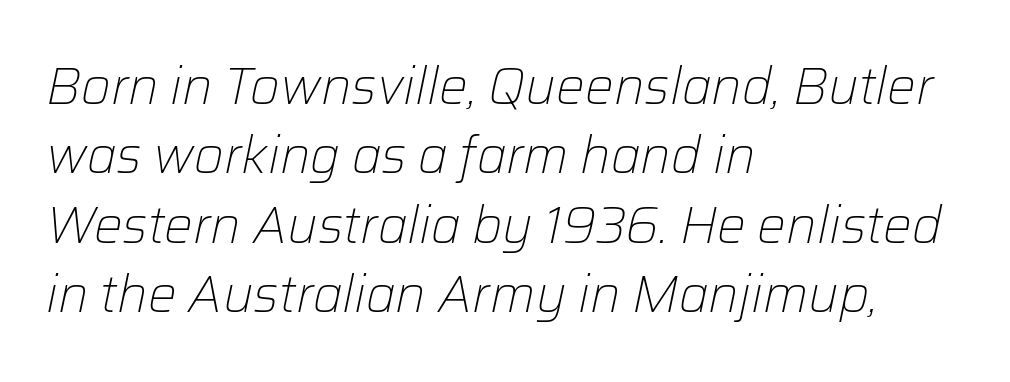
{"italic": "yes", "lean": "right", "slant_degrees": 12, "bold": "no", "weight": "light", "width": "normal", "stroke_contrast": "low", "x_height": "medium", "monospaced": "no", "underline": "no", "align": "left", "line_spacing": "normal", "line_spacing_ratio": 1.36, "letter_spacing": "normal", "letter_spacing_em": 0.0, "glyph_px": 51}
